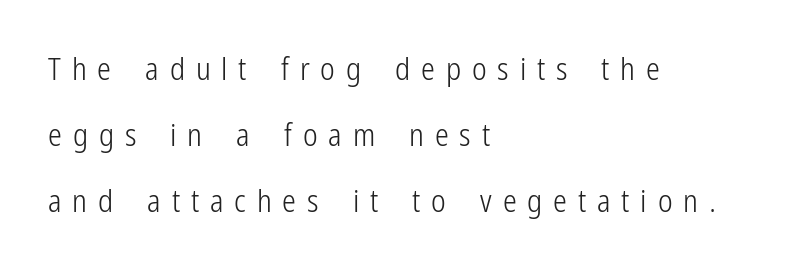
The designer went with a sans here, leaving each stem footless. Note the varied advance widths — an 'i' is clearly narrower than an 'm'. Underlining? Definitely not there. In CSS terms this would be text-align: left.
